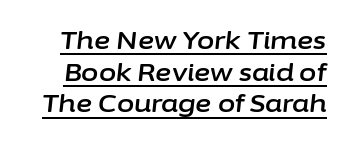
{"italic": "yes", "lean": "right", "slant_degrees": 6, "underline": "yes", "line_spacing": "normal", "line_spacing_ratio": 1.27, "letter_spacing": "normal", "letter_spacing_em": 0.0, "glyph_px": 25}
